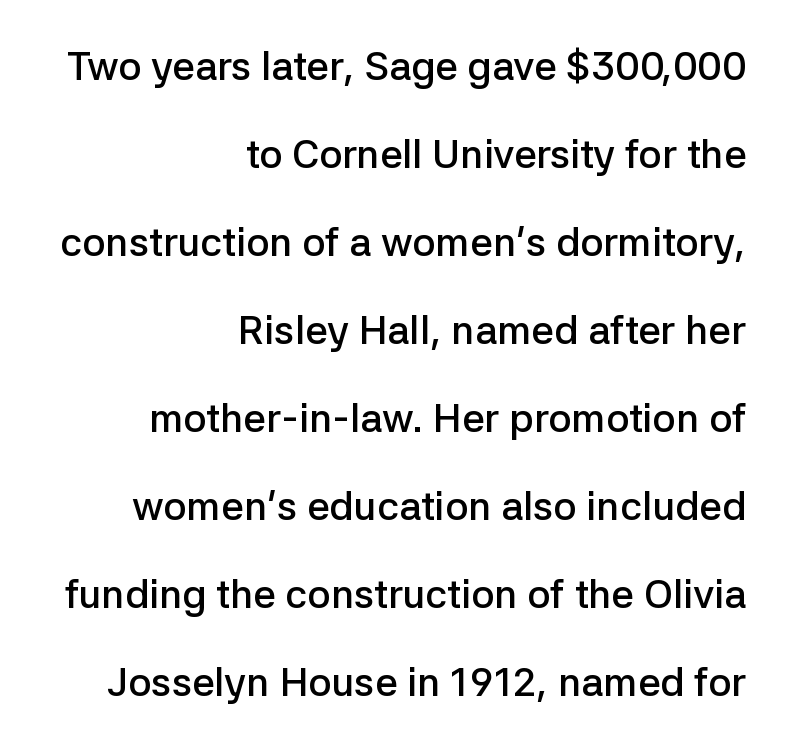
{"serif": "no", "italic": "no", "bold": "semi", "weight": "semibold", "width": "normal", "stroke_contrast": "low", "x_height": "medium", "monospaced": "no", "underline": "no", "align": "right", "line_spacing": "loose", "line_spacing_ratio": 2.2, "letter_spacing": "normal", "letter_spacing_em": 0.0, "glyph_px": 40}
